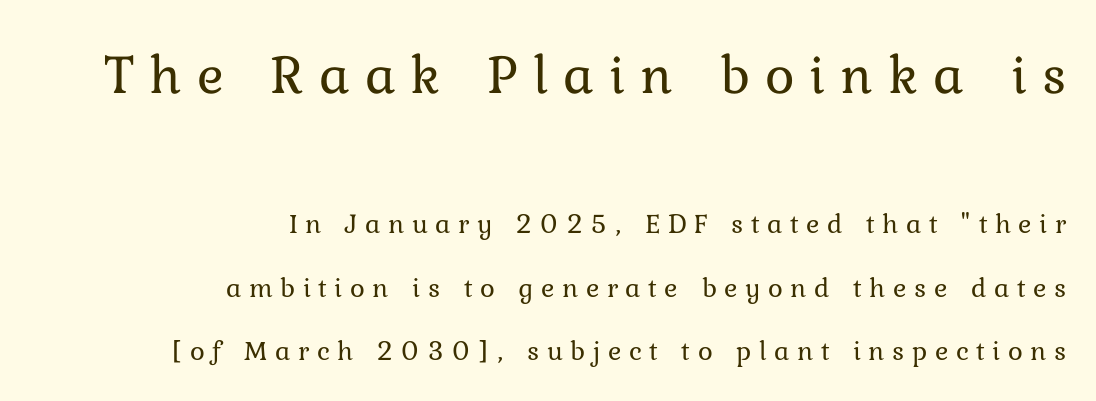
The image shows 56 px regular-weight type, upright; set right-aligned, loose line spacing (2.26x), unusually wide letter spacing (+0.27 em), not underlined; the first (top) block is 2.0x larger; low stroke contrast and a medium x-height.
